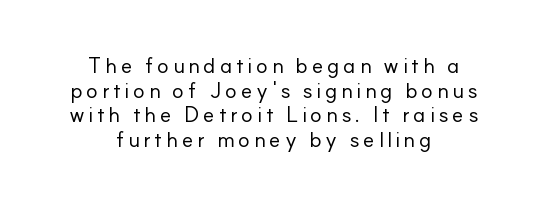
{"italic": "no", "bold": "no", "underline": "no", "align": "center", "line_spacing": "tight", "line_spacing_ratio": 1.12, "glyph_px": 22}
